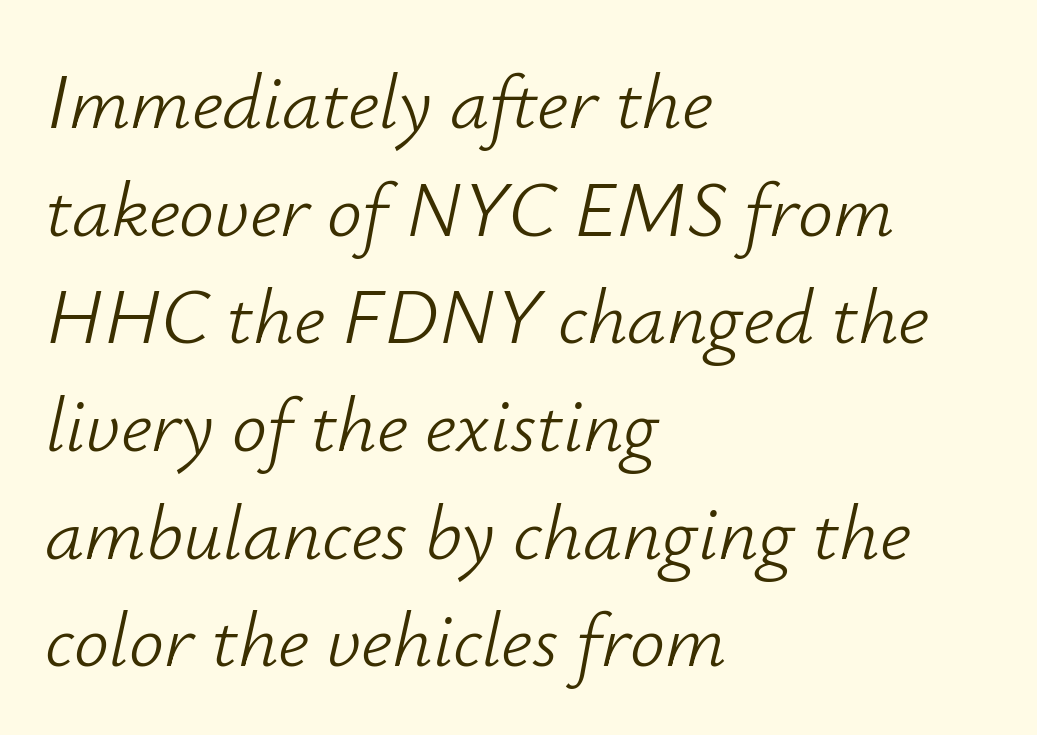
Characters follow at the spacing the type designer built in. A light-to-regular cut is what we see here. The vertical gap from one line to the next is medium. Is this a fixed-width face? No — the glyphs have proportional, varying widths.
